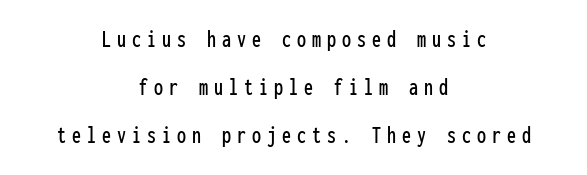
Lines of text with bare space underneath. Nope, not italic — everything's standing straight. What stands out about the letter spacing? Its width — letters are far apart. Notice how the passage keeps no hard edge, just a central spine. Each new line begins a long way beneath the previous one.
